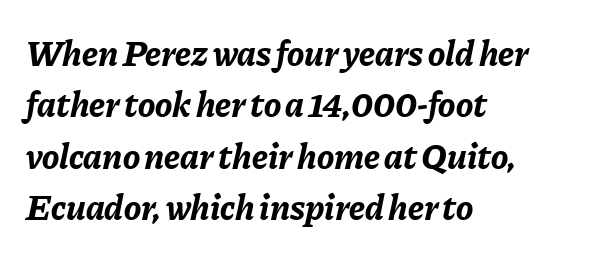
Q: Is the text bold? A: Yes.
Q: Is the text italic (slanted)? A: Yes, it leans right by about 11 degrees.
Q: Is the text underlined? A: No.
Q: How is the paragraph aligned? A: Left-aligned.
Q: Is the spacing between letters normal or unusually wide? A: Normal.
Q: Is the spacing between lines tight, normal or loose? A: Normal.
Q: Width (condensed, normal, or wide)? A: Normal.
Q: Stroke contrast? A: Low.
Q: x-height? A: Medium.
Q: Monospaced? A: No.
